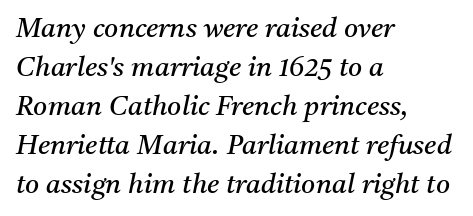
Reading down the block, your eye returns to a fixed left position each line. Nobody touched the tracking dial on this one. Regarding leading, the lines here are spaced in the standard way. This is not heavy type; no bold has been used.
